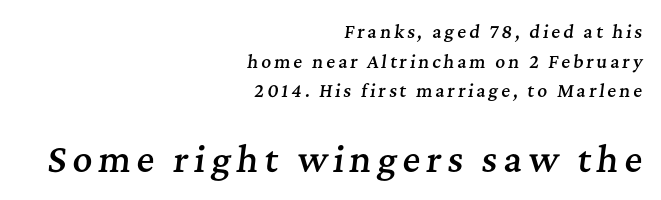
Words float on clear page, feet unadorned. The typography opts for an oblique posture over an upright one. The rag falls on the left side of this text block. Yep, those are serifs on the letters. The face used here is a semibold: visibly heavier than regular, lighter than bold. Here the designer chose a conventional face with non-uniform glyph widths.
